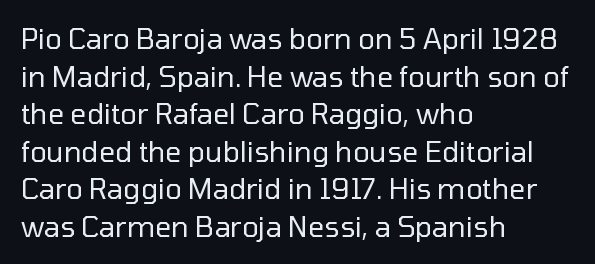
Q: Is the text bold? A: No.
Q: Is the text italic (slanted)? A: No, it is upright.
Q: Is the typeface a serif or a sans-serif typeface? A: Sans-serif.
Q: Is the text underlined? A: No.
Q: How is the paragraph aligned? A: Left-aligned.
Q: Is the spacing between letters normal or unusually wide? A: Normal.
Q: Is the spacing between lines tight, normal or loose? A: Normal.
Q: Width (condensed, normal, or wide)? A: Normal.
Q: Stroke contrast? A: Low.
Q: x-height? A: Medium.
Q: Monospaced? A: No.
